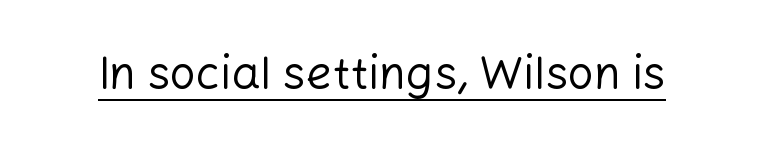
Q: Is the text bold? A: No.
Q: Is the text italic (slanted)? A: No, it is upright.
Q: Is the typeface a serif or a sans-serif typeface? A: Sans-serif.
Q: Is the text underlined? A: Yes.
Q: Is the spacing between letters normal or unusually wide? A: Normal.
Q: Width (condensed, normal, or wide)? A: Normal.
Q: Stroke contrast? A: Low.
Q: x-height? A: Medium.
Q: Monospaced? A: No.
